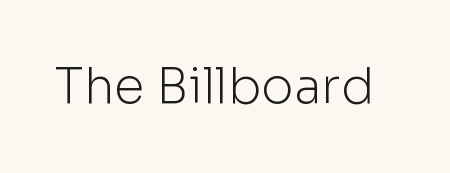
{"serif": "no", "italic": "no", "bold": "no", "weight": "light", "width": "normal", "stroke_contrast": "low", "x_height": "medium", "monospaced": "no", "underline": "no", "letter_spacing": "normal", "letter_spacing_em": 0.0, "glyph_px": 49}
